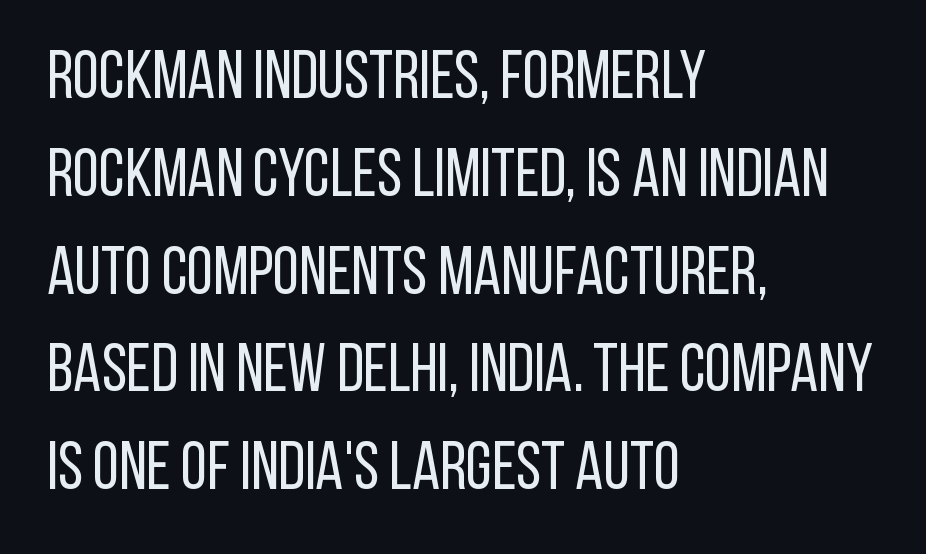
The image shows 67 px regular-weight, condensed sans-serif type, upright; set left-aligned, normal line spacing (1.46x), normal letter spacing, not underlined; low stroke contrast and a large x-height.
